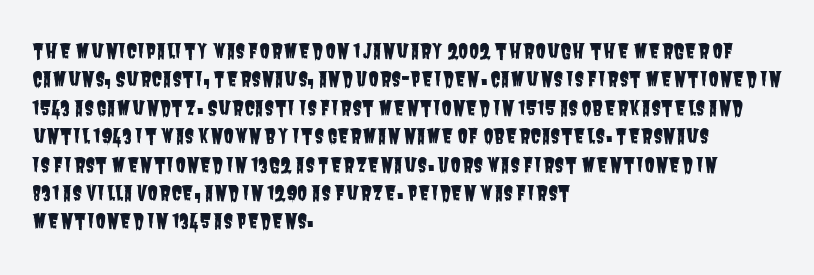
If you measured baseline to baseline, you'd find a middling distance. How are the letters spaced? Ordinarily, with no added tracking. Nobody drew a line under any word here. This rendering uses left alignment, leaving the right contour irregular.
